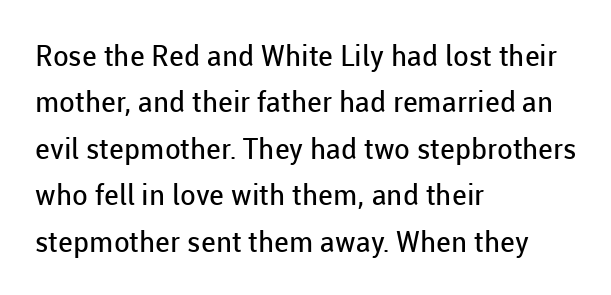
{"serif": "no", "italic": "no", "bold": "no", "weight": "regular", "width": "normal", "stroke_contrast": "low", "x_height": "medium", "monospaced": "no", "underline": "no", "align": "left", "line_spacing": "normal", "line_spacing_ratio": 1.6, "letter_spacing": "normal", "letter_spacing_em": 0.0, "glyph_px": 29}
